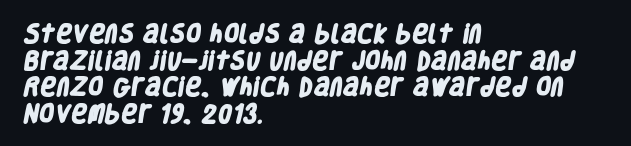
{"bold": "yes", "underline": "no", "align": "left", "line_spacing": "normal", "line_spacing_ratio": 1.33, "letter_spacing": "normal", "letter_spacing_em": 0.0, "glyph_px": 20}
